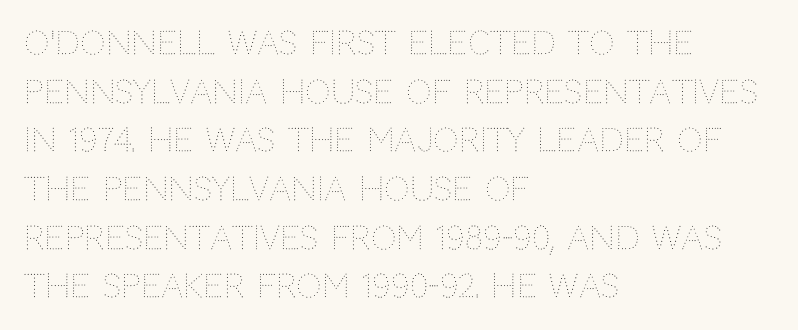
Q: Is the text bold? A: No.
Q: Is the text italic (slanted)? A: No, it is upright.
Q: Is the text underlined? A: No.
Q: How is the paragraph aligned? A: Left-aligned.
Q: Is the spacing between letters normal or unusually wide? A: Normal.
Q: Is the spacing between lines tight, normal or loose? A: Normal.
Q: Width (condensed, normal, or wide)? A: Normal.
Q: Stroke contrast? A: Medium.
Q: x-height? A: Large.
Q: Monospaced? A: No.
